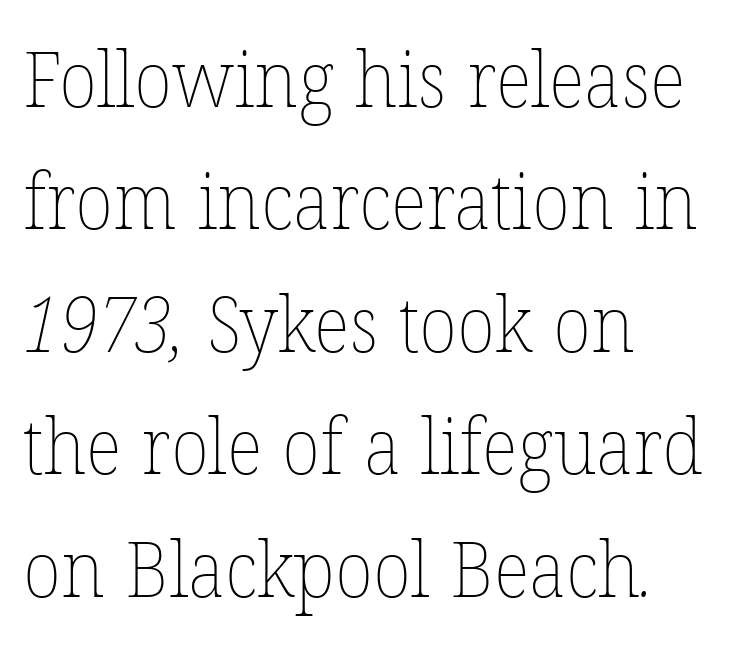
The zone under the glyphs is completely vacant. The rows are spaced the way most documents space them. The passage shown is not bold in any degree. Character widths vary here, with narrow letters taking less room than wide ones. Horizontal alignment here is leftward, the default for most running prose.
